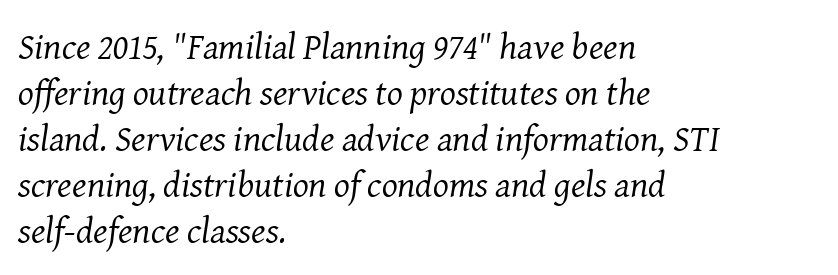
{"serif": "yes", "italic": "yes", "lean": "right", "slant_degrees": 8, "bold": "no", "weight": "regular", "width": "normal", "stroke_contrast": "medium", "x_height": "medium", "monospaced": "no", "underline": "no", "align": "left", "line_spacing_ratio": 1.24, "letter_spacing": "normal", "letter_spacing_em": 0.0, "glyph_px": 37}
